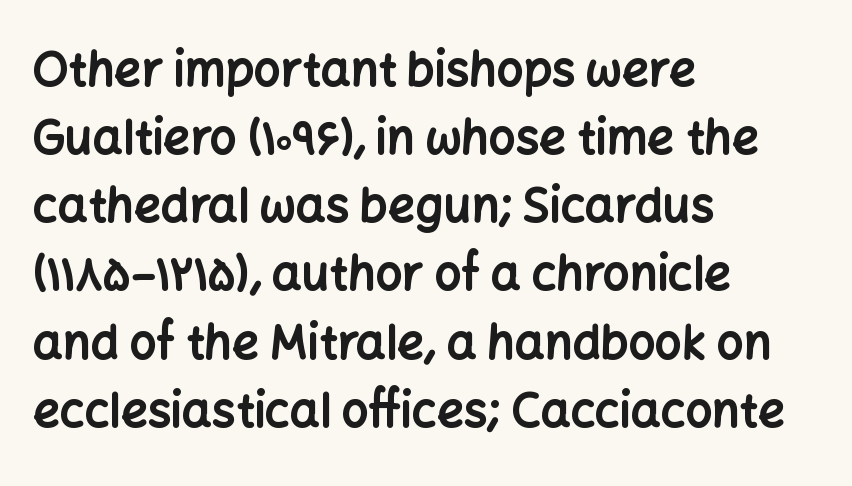
Descender tails drop into unmarked territory. What weight is shown? A full bold with thick strokes. The letters advance in unequal steps, a hallmark of proportional type. Is there much room between lines? A standard amount, neither cramped nor airy. In CSS terms this would be text-align: left. Here the glyphs are tracked normally, forming tight word shapes.
